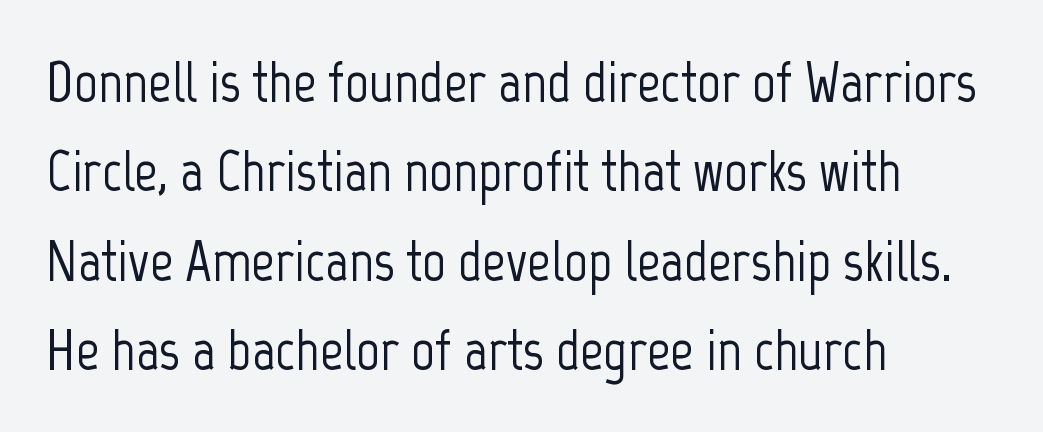
Q: Is the text italic (slanted)? A: No, it is upright.
Q: Is the typeface a serif or a sans-serif typeface? A: Sans-serif.
Q: Is the text underlined? A: No.
Q: How is the paragraph aligned? A: Left-aligned.
Q: Is the spacing between letters normal or unusually wide? A: Normal.
Q: Is the spacing between lines tight, normal or loose? A: Normal.
Q: Width (condensed, normal, or wide)? A: Condensed.
Q: Stroke contrast? A: Low.
Q: x-height? A: Medium.
Q: Monospaced? A: No.
